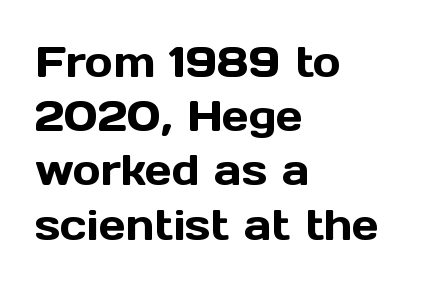
The image shows 42 px sans-serif type, upright; set left-aligned, normal line spacing (1.29x), normal letter spacing, not underlined; a medium x-height.
